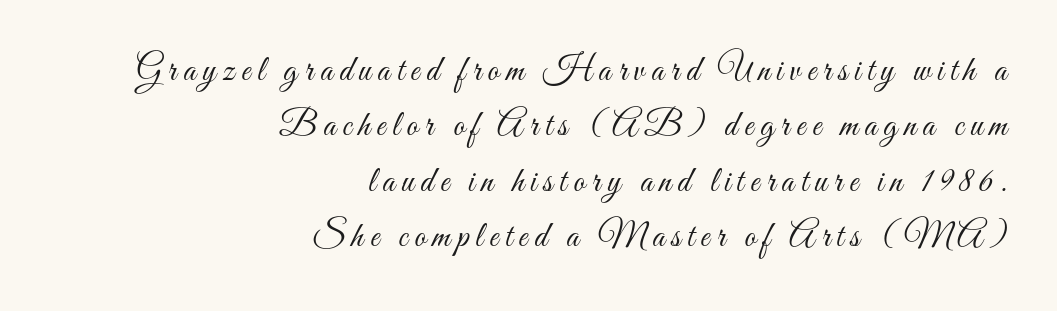
The image shows 35 px light, condensed type; set right-aligned, normal line spacing (1.58x), not underlined; medium stroke contrast and a small x-height.
